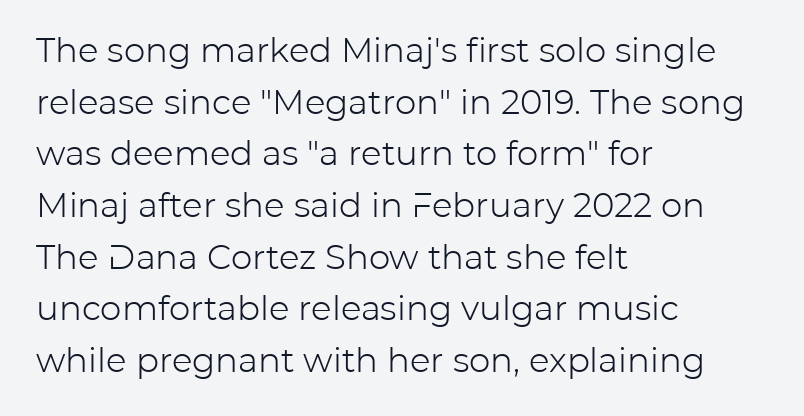
The image shows 34 px light sans-serif type, upright; set left-aligned, normal line spacing (1.52x), normal letter spacing, not underlined; low stroke contrast and a medium x-height.
